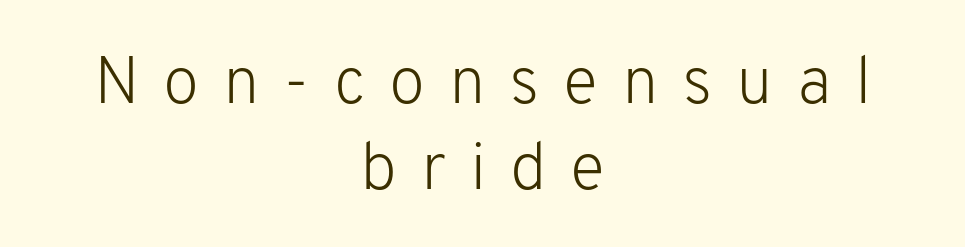
{"serif": "no", "italic": "no", "bold": "no", "weight": "light", "width": "normal", "stroke_contrast": "low", "x_height": "medium", "monospaced": "no", "underline": "no", "align": "center", "line_spacing": "normal", "line_spacing_ratio": 1.31, "letter_spacing": "wide", "letter_spacing_em": 0.36, "glyph_px": 66}
